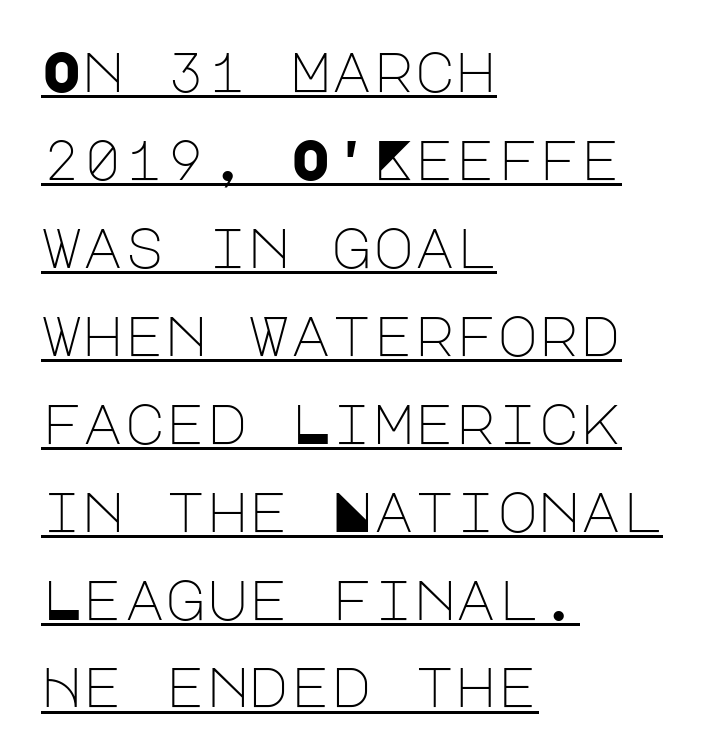
Q: Is the text bold? A: No.
Q: Is the text italic (slanted)? A: No, it is upright.
Q: Is the typeface a serif or a sans-serif typeface? A: Sans-serif.
Q: Is the text underlined? A: Yes.
Q: How is the paragraph aligned? A: Left-aligned.
Q: Is the spacing between letters normal or unusually wide? A: Normal.
Q: Is the spacing between lines tight, normal or loose? A: Normal.
Q: Width (condensed, normal, or wide)? A: Normal.
Q: Stroke contrast? A: Low.
Q: x-height? A: Large.
